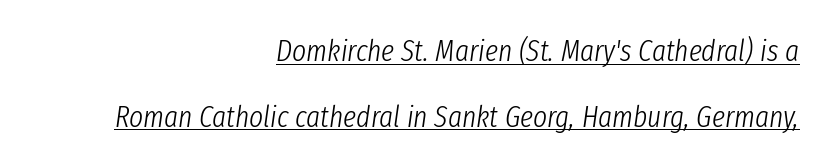
Q: Is the text bold? A: No.
Q: Is the text italic (slanted)? A: Yes, it leans right by about 8 degrees.
Q: Is the text underlined? A: Yes.
Q: How is the paragraph aligned? A: Right-aligned.
Q: Is the spacing between letters normal or unusually wide? A: Normal.
Q: Is the spacing between lines tight, normal or loose? A: Loose.
Q: Width (condensed, normal, or wide)? A: Condensed.
Q: Stroke contrast? A: Low.
Q: x-height? A: Medium.
Q: Monospaced? A: No.
